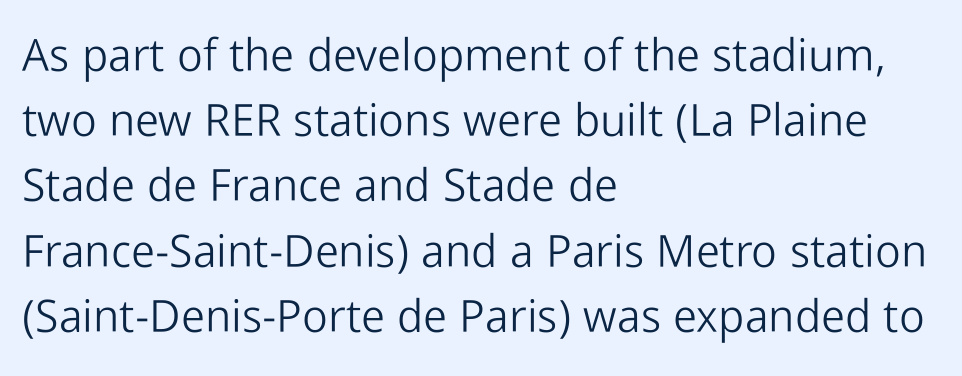
Do the characters align in a grid? No, the font is proportional. Are there feet on the stems? There aren't — it's a sans. Caption: multi-line text, flush left, ragged right. The letterforms sit at book weight or below. Does the lettering tilt? It doesn't — this is upright. A typesetter would call this leading conventional body-copy spacing.
